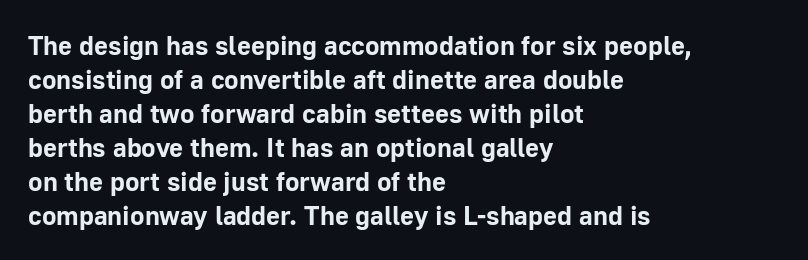
Does the weight exceed regular? Yes, all the way to bold. Short note: letters normally spaced. The space beneath each line is pristine and unruled. The typesetter chose a ragged-right arrangement here. Posture: vertical. The passage shown stacks its lines at a standard gap.
